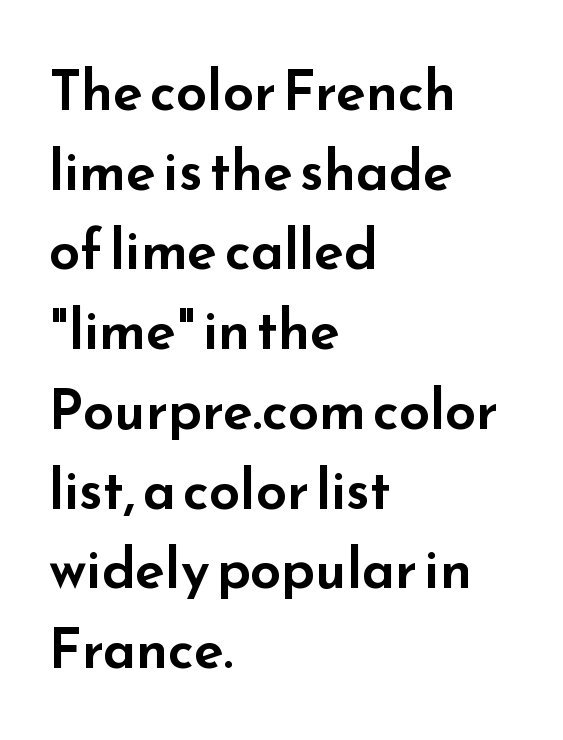
The image shows 55 px wide sans-serif type, upright; set left-aligned, normal line spacing (1.45x), normal letter spacing, not underlined; low stroke contrast and a small x-height.
